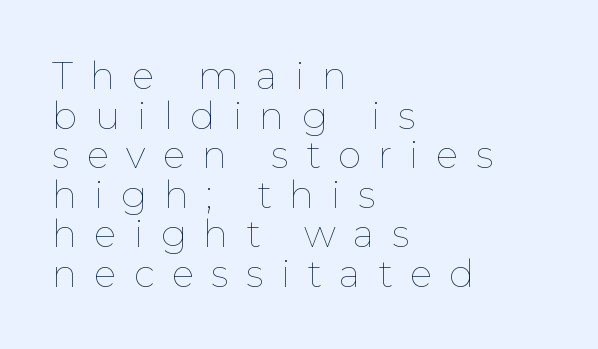
Spacing between characters has been opened up far beyond the box default. The baseline area is clear. Looks like regular typesetting: each glyph gets only the width it needs. Cramped leading. The rendering anchors every line to the left-hand side. Nope, not italic — everything's standing straight.
